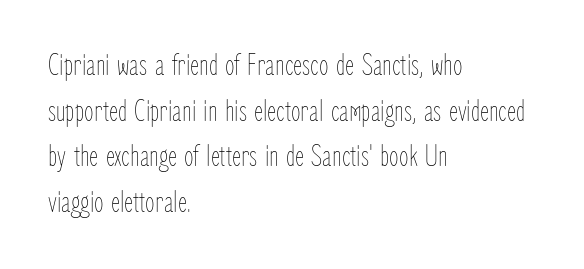
{"italic": "no", "bold": "no", "weight": "thin", "width": "condensed", "stroke_contrast": "low", "x_height": "medium", "monospaced": "no", "underline": "no", "align": "left", "line_spacing": "normal", "line_spacing_ratio": 1.47, "letter_spacing": "normal", "letter_spacing_em": 0.0, "glyph_px": 31}
